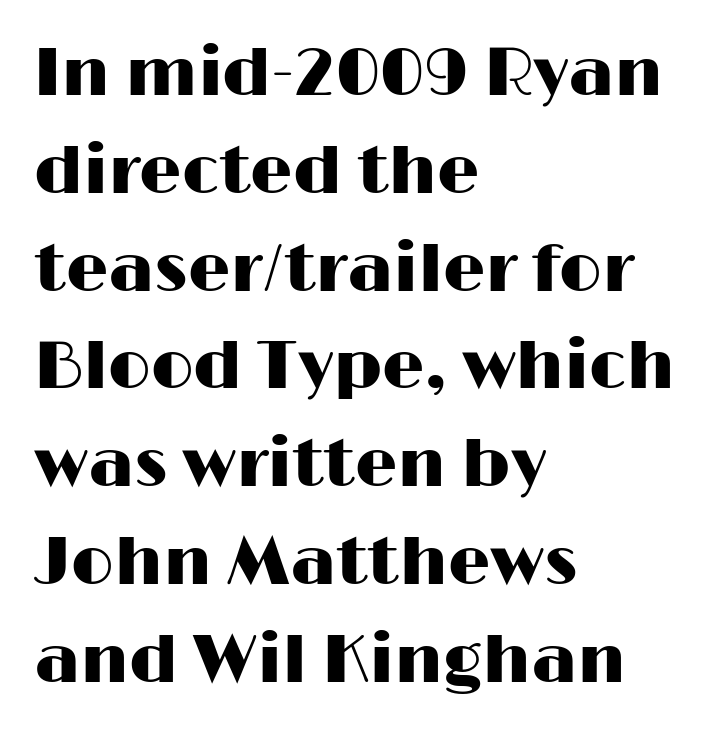
Q: Is the text italic (slanted)? A: No, it is upright.
Q: Is the typeface a serif or a sans-serif typeface? A: Sans-serif.
Q: Is the text underlined? A: No.
Q: How is the paragraph aligned? A: Left-aligned.
Q: Is the spacing between letters normal or unusually wide? A: Normal.
Q: Is the spacing between lines tight, normal or loose? A: Normal.
Q: Width (condensed, normal, or wide)? A: Wide.
Q: Stroke contrast? A: High.
Q: x-height? A: Medium.
Q: Monospaced? A: No.
